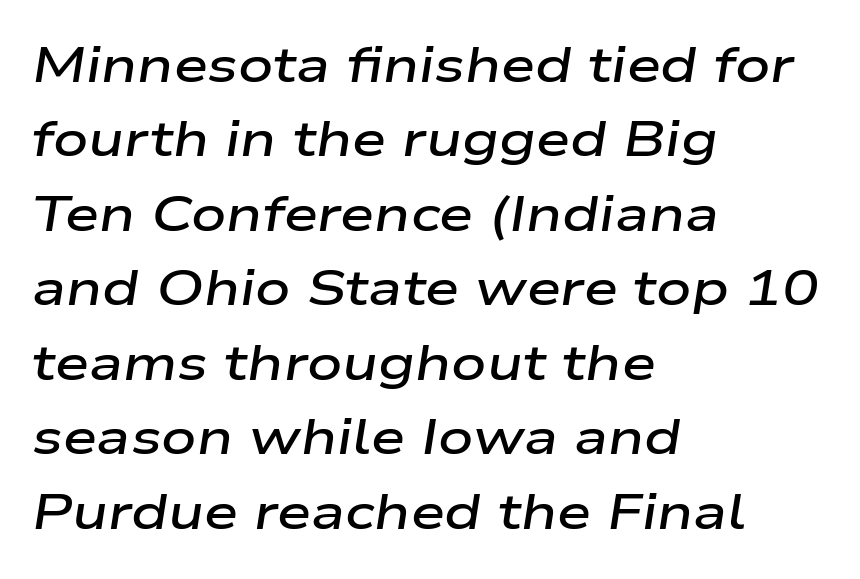
Emphasis by weight is partial: semibold. Characters follow at the spacing the type designer built in. Would a proofreader flag this as italicized? Yes. The area under the type is left untouched. Summary of vertical rhythm: regular, with standard interline spacing.
